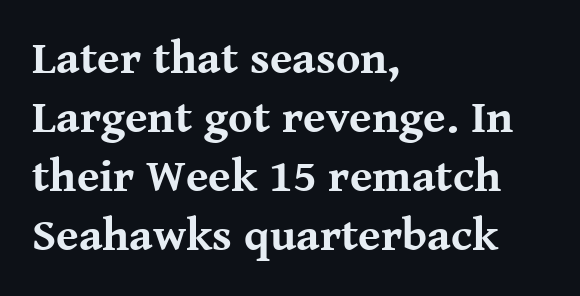
{"serif": "yes", "italic": "no", "bold": "yes", "weight": "bold", "width": "normal", "stroke_contrast": "medium", "x_height": "medium", "monospaced": "no", "underline": "no", "align": "left", "line_spacing": "normal", "line_spacing_ratio": 1.28, "letter_spacing": "normal", "letter_spacing_em": 0.0, "glyph_px": 46}
